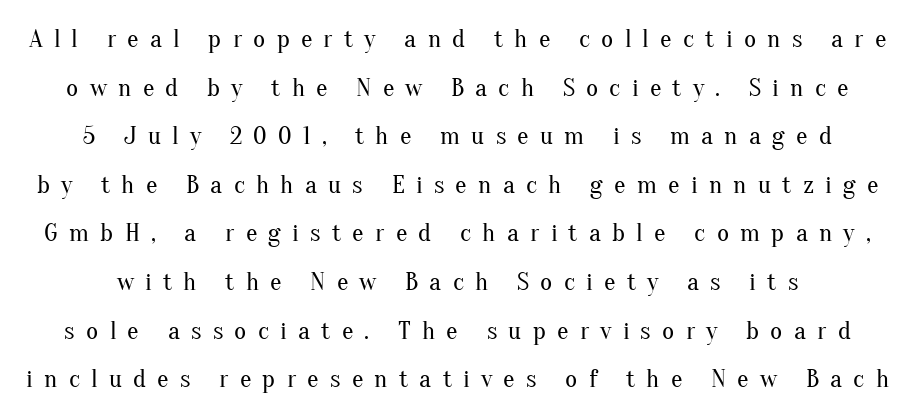
Q: Is the text bold? A: No.
Q: Is the text italic (slanted)? A: No, it is upright.
Q: Is the text underlined? A: No.
Q: Is the spacing between letters normal or unusually wide? A: Unusually wide.
